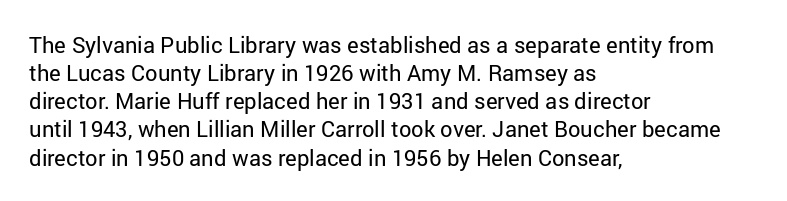
{"italic": "no", "bold": "no", "underline": "no", "align": "left", "line_spacing": "normal", "line_spacing_ratio": 1.28, "letter_spacing": "normal", "letter_spacing_em": 0.0, "glyph_px": 22}
